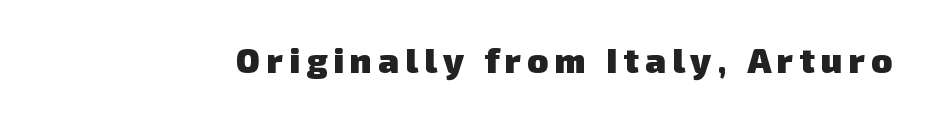
The image shows 35 px heavy sans-serif type; set not underlined; low stroke contrast and a medium x-height.
